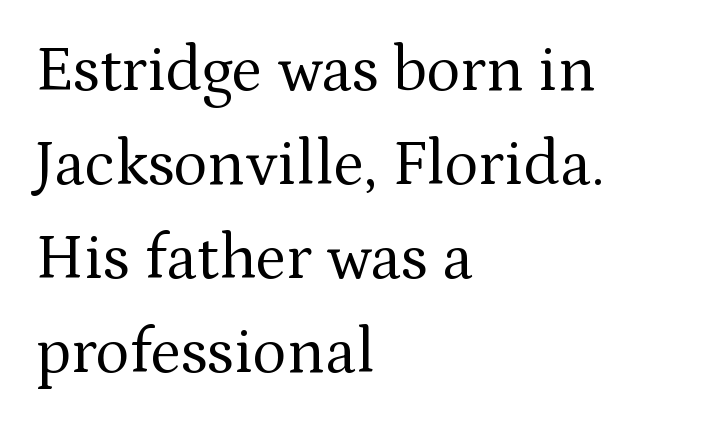
Q: Is the text bold? A: No.
Q: Is the text italic (slanted)? A: No, it is upright.
Q: Is the typeface a serif or a sans-serif typeface? A: Serif.
Q: Is the text underlined? A: No.
Q: How is the paragraph aligned? A: Left-aligned.
Q: Is the spacing between letters normal or unusually wide? A: Normal.
Q: Is the spacing between lines tight, normal or loose? A: Normal.
Q: Width (condensed, normal, or wide)? A: Normal.
Q: Stroke contrast? A: Medium.
Q: x-height? A: Medium.
Q: Monospaced? A: No.
